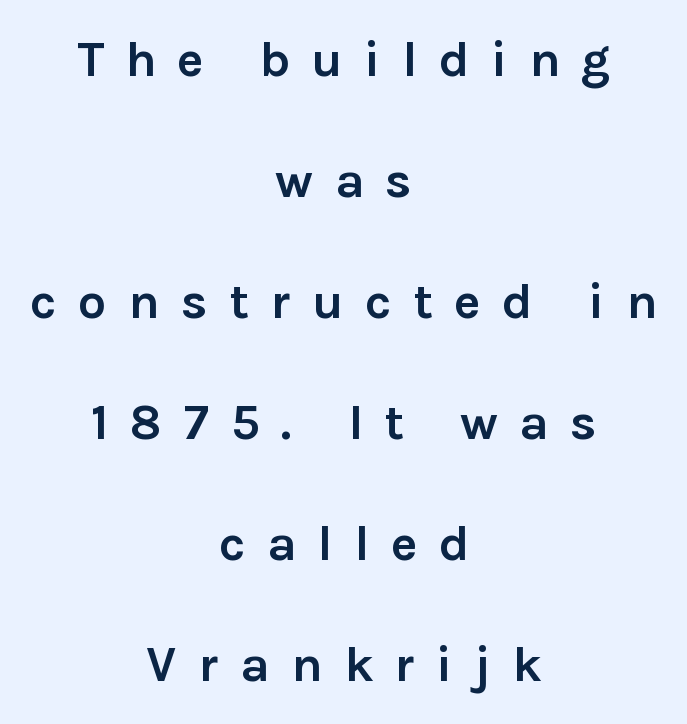
{"serif": "no", "italic": "no", "bold": "yes", "weight": "semibold", "width": "normal", "x_height": "medium", "monospaced": "no", "underline": "no", "align": "center", "line_spacing": "loose", "line_spacing_ratio": 2.42, "letter_spacing": "wide", "letter_spacing_em": 0.43, "glyph_px": 50}
